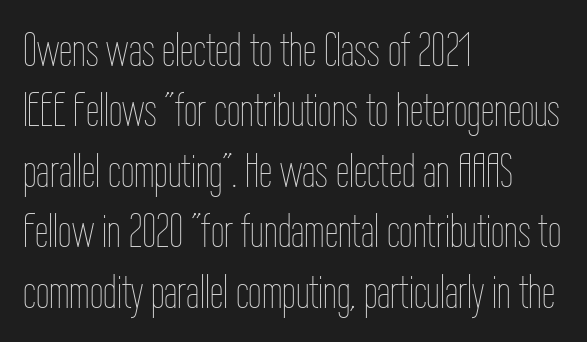
{"italic": "no", "bold": "no", "weight": "thin", "width": "condensed", "stroke_contrast": "low", "x_height": "medium", "monospaced": "no", "underline": "no", "align": "left", "line_spacing": "normal", "line_spacing_ratio": 1.26, "letter_spacing": "normal", "letter_spacing_em": 0.0, "glyph_px": 48}
